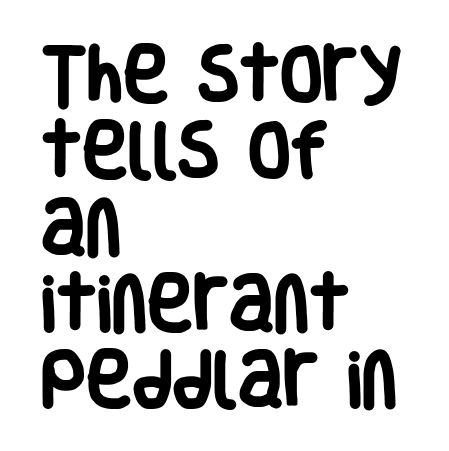
{"serif": "no", "italic": "no", "bold": "yes", "weight": "heavy", "width": "condensed", "stroke_contrast": "low", "x_height": "large", "monospaced": "no", "underline": "no", "align": "left", "line_spacing_ratio": 1.23, "letter_spacing": "normal", "letter_spacing_em": 0.0, "glyph_px": 62}
